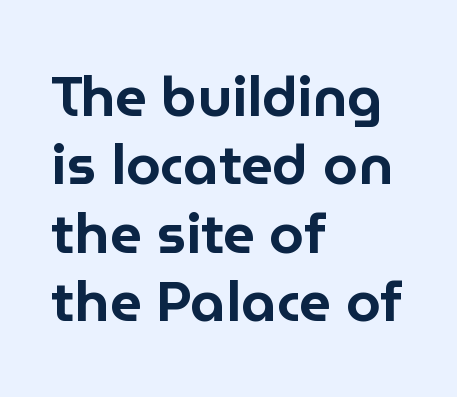
The image shows 56 px sans-serif type, upright; set left-aligned, line spacing 1.22x, normal letter spacing, not underlined; low stroke contrast and a medium x-height.
